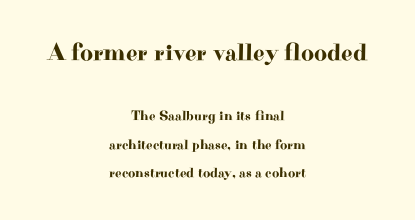
Tall strokes in this sample are plumb rather than angled. Any mark beneath the type? The region is blank. These lines stand farther apart than default settings would place them. A student would call this center alignment; a typographer would say set centered. Caption: standard tracking, unaltered. Two sizes are in play, and the larger belongs to the first block.
